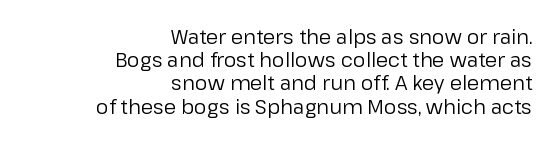
The image shows 20 px text type, upright; set right-aligned, line spacing 1.16x, normal letter spacing, not underlined.
